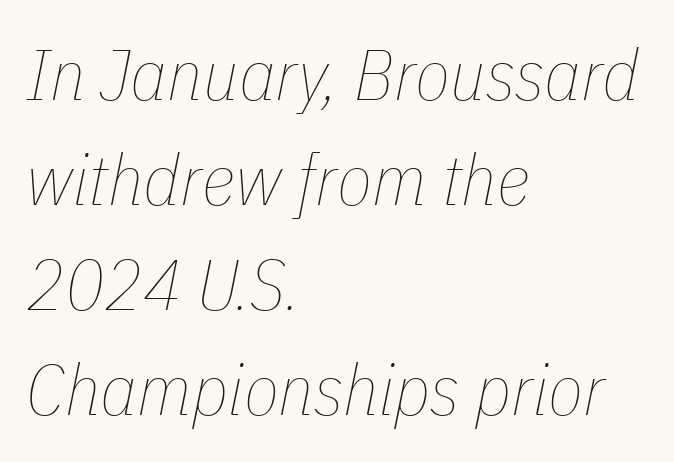
Ink coverage per letter is moderate at most. The rendering uses a moderate line-height, typical for paragraphs. The paragraph has a hard left edge and a soft right edge. The glyphs are unaccompanied by any horizontal stroke below them. Emphasis-style slanted type is in use. The passage shown is typed in a proportional face where columns would drift.
